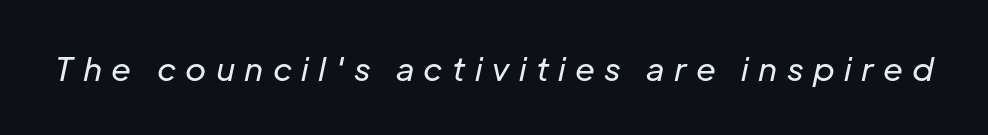
Q: Is the text bold? A: No.
Q: Is the text italic (slanted)? A: Yes, it leans right by about 12 degrees.
Q: Is the text underlined? A: No.
Q: Is the spacing between letters normal or unusually wide? A: Unusually wide.
Q: Width (condensed, normal, or wide)? A: Normal.
Q: Stroke contrast? A: Low.
Q: x-height? A: Medium.
Q: Monospaced? A: No.
